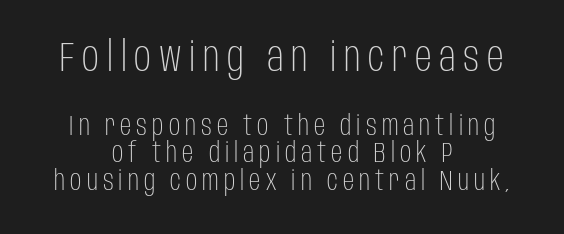
Q: Is the text bold? A: No.
Q: Is the text italic (slanted)? A: No, it is upright.
Q: Is the typeface a serif or a sans-serif typeface? A: Sans-serif.
Q: Is the text underlined? A: No.
Q: How is the paragraph aligned? A: Centered.
Q: Is the spacing between lines tight, normal or loose? A: Tight.
Q: Which block of text is set in a larger size, the first (top) or the second (bottom)? A: The first (top) one.
Q: Width (condensed, normal, or wide)? A: Condensed.
Q: Stroke contrast? A: Low.
Q: x-height? A: Large.
Q: Monospaced? A: No.
